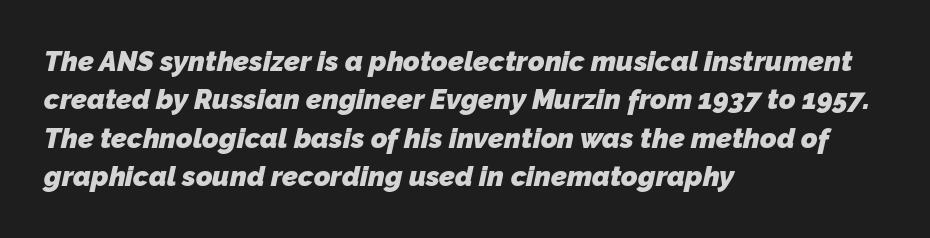
Q: Is the text bold? A: Yes.
Q: Is the typeface a serif or a sans-serif typeface? A: Sans-serif.
Q: Is the text underlined? A: No.
Q: How is the paragraph aligned? A: Left-aligned.
Q: Is the spacing between letters normal or unusually wide? A: Normal.
Q: Is the spacing between lines tight, normal or loose? A: Normal.
Q: Width (condensed, normal, or wide)? A: Normal.
Q: Stroke contrast? A: Low.
Q: x-height? A: Medium.
Q: Monospaced? A: No.
